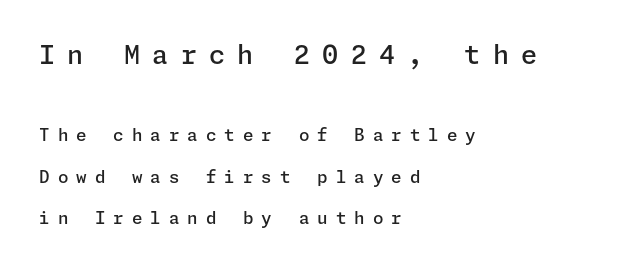
The image shows 26 px text type, upright; set left-aligned, loose line spacing (2.46x), unusually wide letter spacing (+0.47 em), not underlined; the first (top) block is 1.53x larger.
